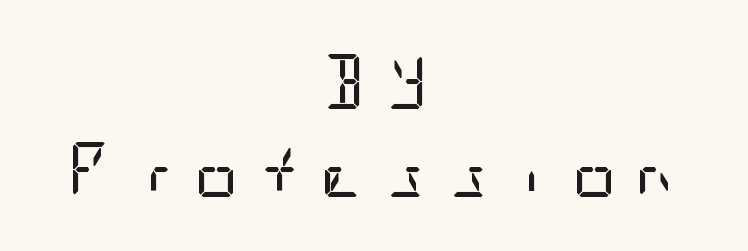
Does the leading feel generous? No, just average. Substantial extra tracking has been applied to these lines. Is the type heavy? It reads as light-to-regular instead. Upright lettering throughout.
